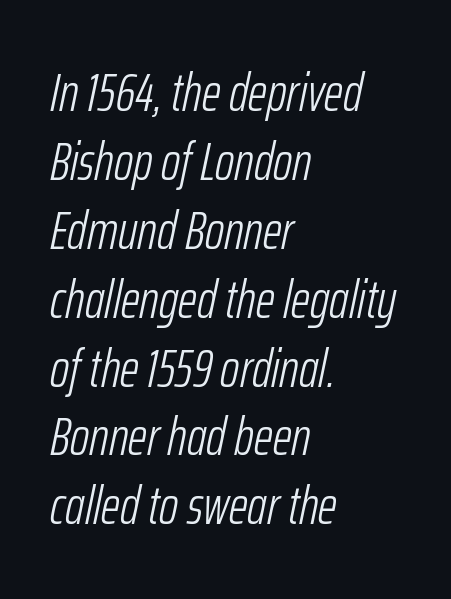
The image shows 53 px light, condensed type, italic (leaning right); set left-aligned, normal line spacing (1.3x), normal letter spacing, not underlined; low stroke contrast and a medium x-height.
